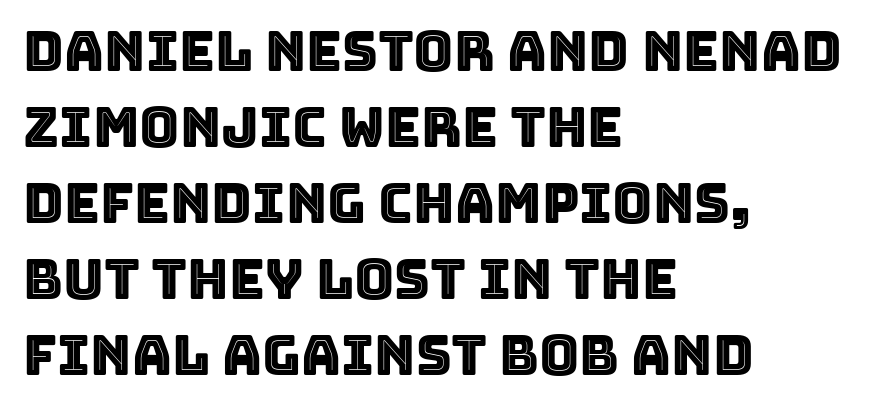
The image shows 55 px text type, upright; set left-aligned, normal line spacing (1.38x), normal letter spacing, not underlined; a large x-height.
